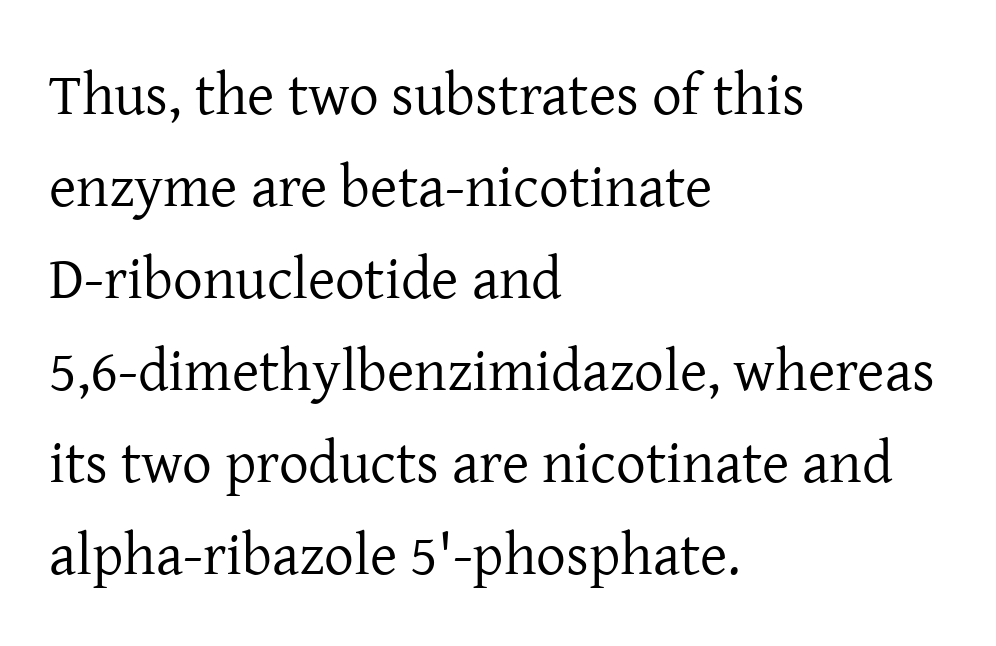
{"serif": "yes", "italic": "no", "bold": "no", "weight": "regular", "width": "normal", "stroke_contrast": "low", "x_height": "medium", "monospaced": "no", "underline": "no", "align": "left", "line_spacing": "normal", "line_spacing_ratio": 1.56, "letter_spacing": "normal", "letter_spacing_em": 0.0, "glyph_px": 59}
